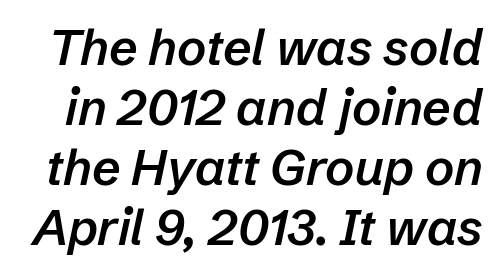
This is the in-between weight designers call semibold or demi. Tracking here is standard; glyphs follow each other at the usual distance. Type without underlining. The glyphs look as if they've been sheared to an angle.
